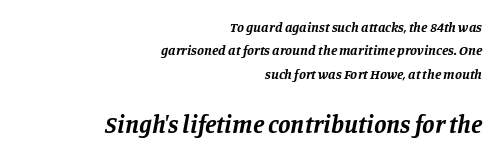
Q: Is the text bold? A: Yes.
Q: Is the text italic (slanted)? A: Yes, it leans right by about 11 degrees.
Q: Is the text underlined? A: No.
Q: How is the paragraph aligned? A: Right-aligned.
Q: Is the spacing between letters normal or unusually wide? A: Normal.
Q: Is the spacing between lines tight, normal or loose? A: Normal.
Q: Which block of text is set in a larger size, the first (top) or the second (bottom)? A: The second (bottom) one.
